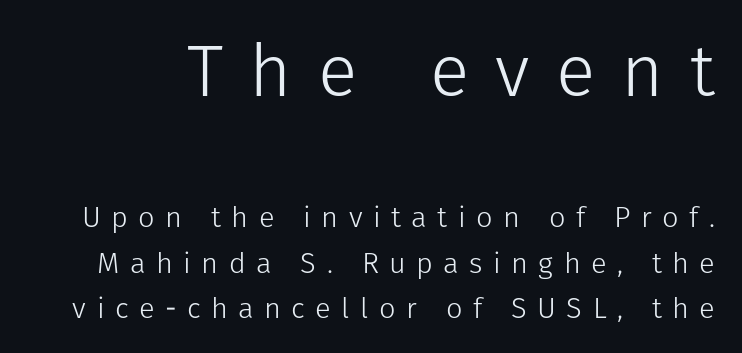
Q: Is the text bold? A: No.
Q: Is the text italic (slanted)? A: No, it is upright.
Q: Is the typeface a serif or a sans-serif typeface? A: Sans-serif.
Q: Is the text underlined? A: No.
Q: Is the spacing between letters normal or unusually wide? A: Unusually wide.
Q: Is the spacing between lines tight, normal or loose? A: Normal.
Q: Which block of text is set in a larger size, the first (top) or the second (bottom)? A: The first (top) one.
Q: Width (condensed, normal, or wide)? A: Normal.
Q: Stroke contrast? A: Low.
Q: x-height? A: Medium.
Q: Monospaced? A: No.
